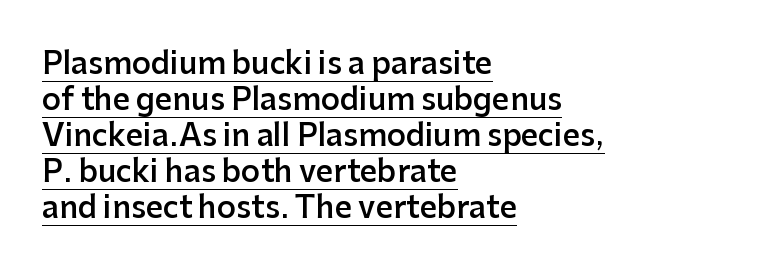
The image shows 30 px semibold sans-serif type, upright; set left-aligned, line spacing 1.2x, normal letter spacing, underlined; low stroke contrast and a medium x-height.
